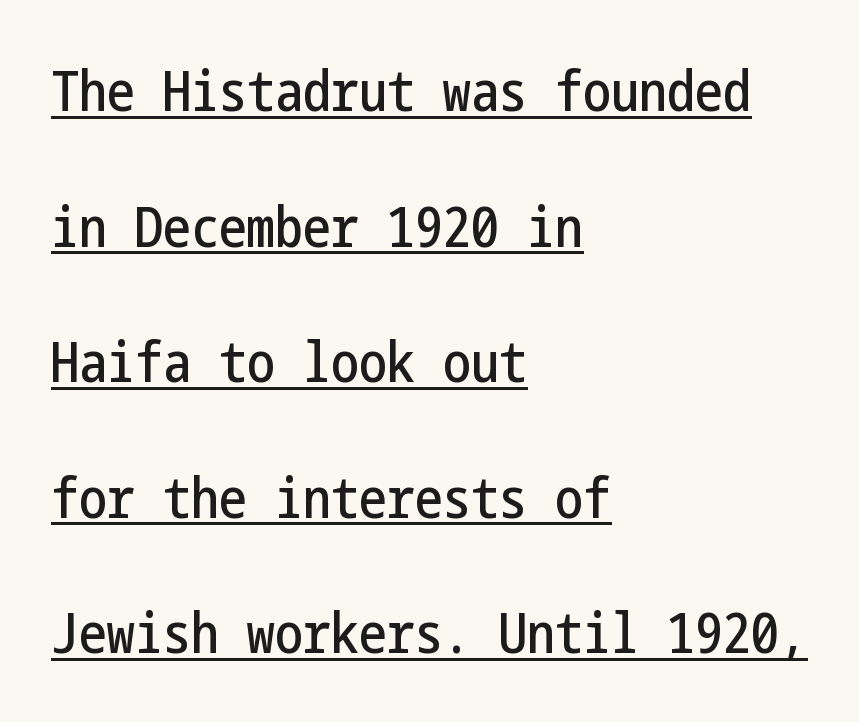
Q: Is the text italic (slanted)? A: No, it is upright.
Q: Is the typeface a serif or a sans-serif typeface? A: Sans-serif.
Q: Is the text underlined? A: Yes.
Q: How is the paragraph aligned? A: Left-aligned.
Q: Is the spacing between letters normal or unusually wide? A: Normal.
Q: Is the spacing between lines tight, normal or loose? A: Loose.
Q: Width (condensed, normal, or wide)? A: Condensed.
Q: Stroke contrast? A: Low.
Q: x-height? A: Medium.
